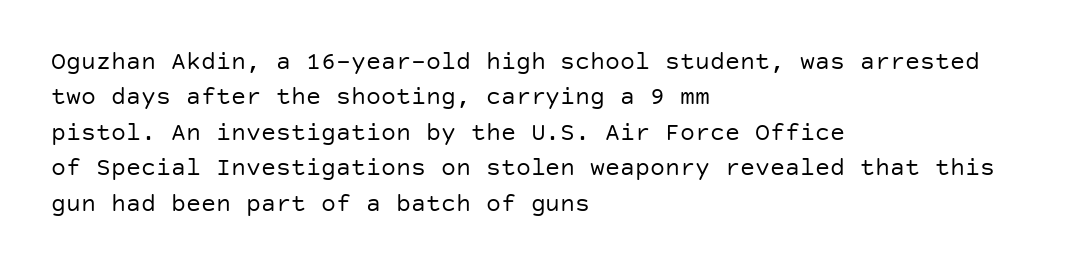
Q: Is the text bold? A: No.
Q: Is the text italic (slanted)? A: No, it is upright.
Q: Is the text underlined? A: No.
Q: How is the paragraph aligned? A: Left-aligned.
Q: Is the spacing between letters normal or unusually wide? A: Normal.
Q: Is the spacing between lines tight, normal or loose? A: Normal.
